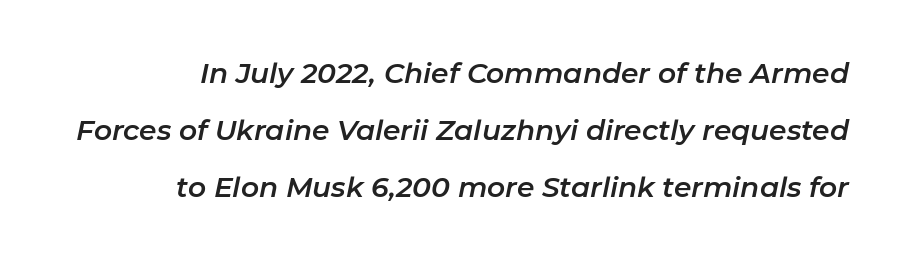
{"italic": "yes", "lean": "right", "slant_degrees": 11, "width": "normal", "stroke_contrast": "low", "x_height": "medium", "monospaced": "no", "underline": "no", "align": "right", "line_spacing": "loose", "line_spacing_ratio": 2.04, "letter_spacing": "normal", "letter_spacing_em": 0.0, "glyph_px": 28}
